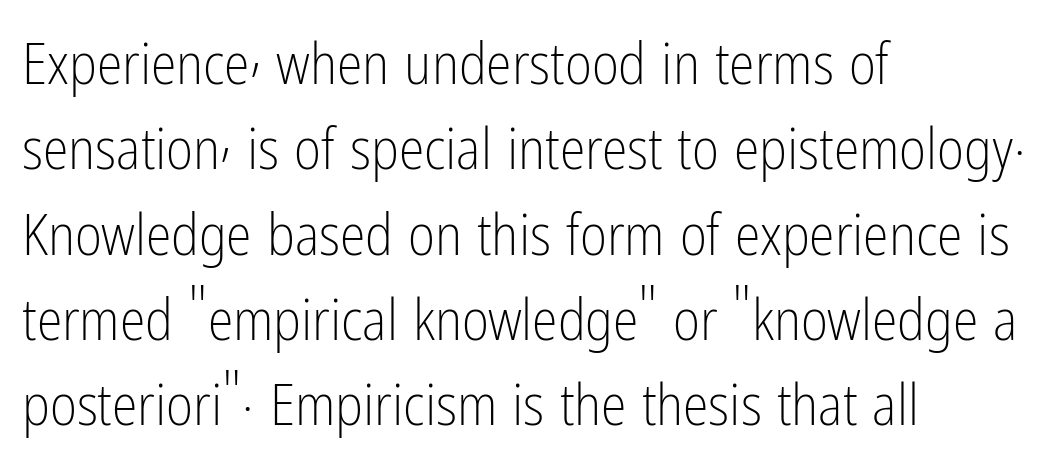
The space directly below the letters is spotless. What stands out about the letter spacing? Nothing — it is the standard amount. The designer left line spacing at the default. Vertical stems look standard width or narrower in stroke. One-word summary of the alignment: left.
